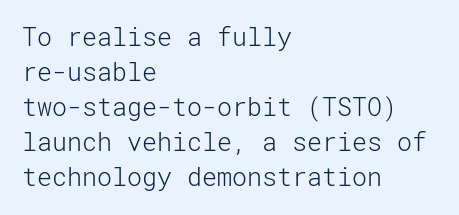
Nobody drew a line under any word here. The passage is arranged the way most books set body copy — flush left. Is the stroke heavy? The answer is a plain regular-or-lighter. Nobody touched the tracking dial on this one. A roman cut, with each character standing at attention. The space between consecutive lines is moderate.
